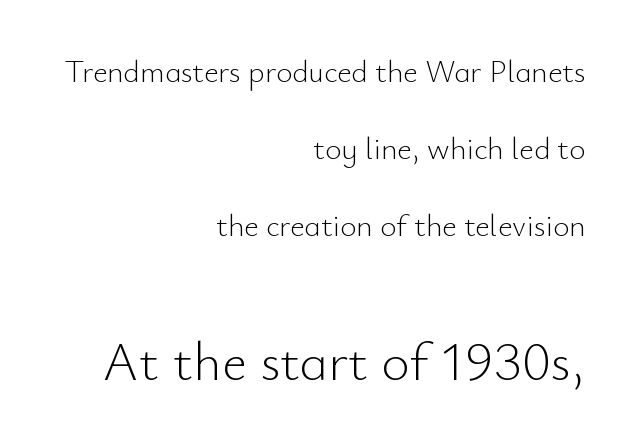
Airy leading. No feet cap the strokes, marking this as sans-serif type. Here the designer chose a conventional face with non-uniform glyph widths. Is the type heavy? It reads as light-to-regular instead. Larger block? The one below; the one above is distinctly smaller. Style check: upright.
